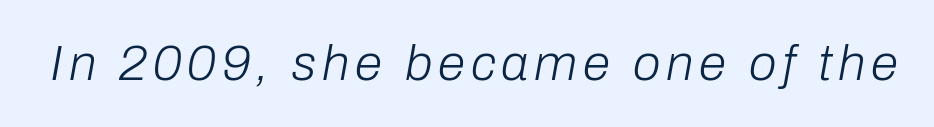
The image shows 50 px light type, italic (leaning right); set not underlined; low stroke contrast and a medium x-height.
